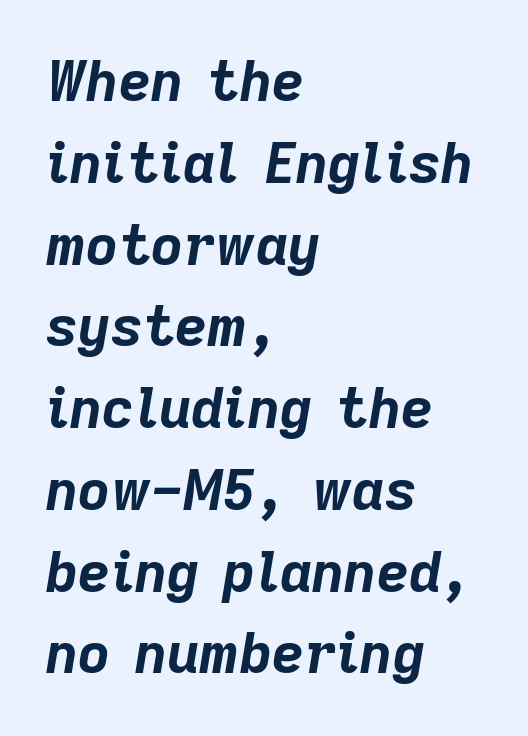
The glyphs are unaccompanied by any horizontal stroke below them. In CSS terms this would be text-align: left. Evenly set lines give the paragraph a standard silhouette. Italic: yes, the glyphs are oblique. The sample has been set heavy, in full bold.
